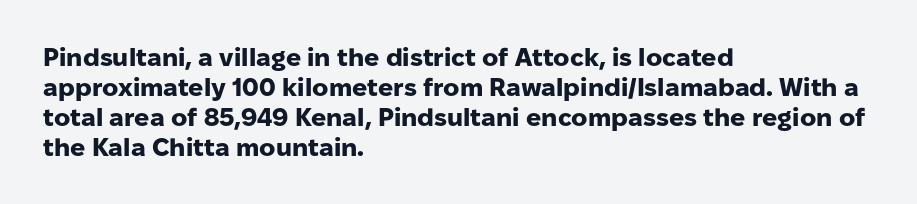
The image shows 25 px bold type, upright; set left-aligned, line spacing 1.2x, normal letter spacing, not underlined.
